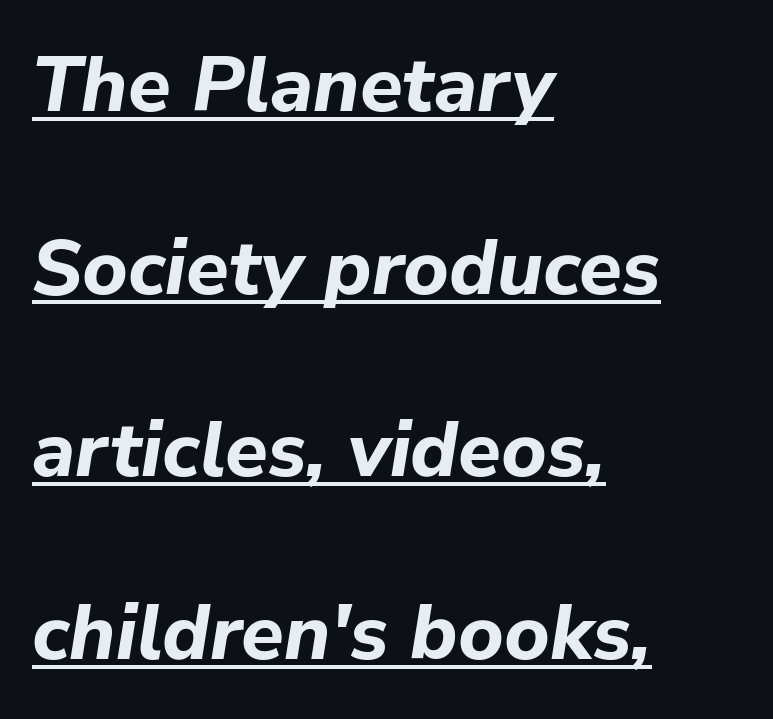
Typographic density is high because the face is bold. The glyphs look as if they've been sheared to an angle. Horizontal alignment here is leftward, the default for most running prose. The vertical gap from one line to the next is large. Note the varied advance widths — an 'i' is clearly narrower than an 'm'.
